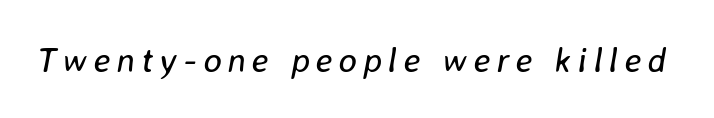
The image shows 35 px regular-weight type, italic (leaning right); set not underlined; low stroke contrast and a medium x-height.
